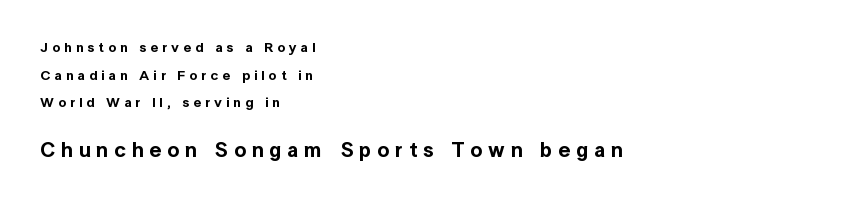
Q: Is the text italic (slanted)? A: No, it is upright.
Q: Is the text underlined? A: No.
Q: How is the paragraph aligned? A: Left-aligned.
Q: Is the spacing between letters normal or unusually wide? A: Unusually wide.
Q: Is the spacing between lines tight, normal or loose? A: Loose.
Q: Which block of text is set in a larger size, the first (top) or the second (bottom)? A: The second (bottom) one.
